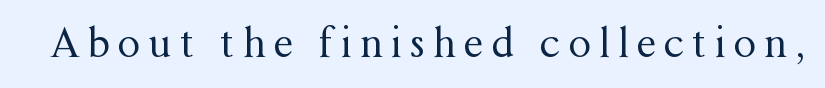
Q: Is the text bold? A: No.
Q: Is the text italic (slanted)? A: No, it is upright.
Q: Is the typeface a serif or a sans-serif typeface? A: Serif.
Q: Is the text underlined? A: No.
Q: Is the spacing between letters normal or unusually wide? A: Unusually wide.
Q: Width (condensed, normal, or wide)? A: Normal.
Q: Stroke contrast? A: Medium.
Q: x-height? A: Medium.
Q: Monospaced? A: No.
